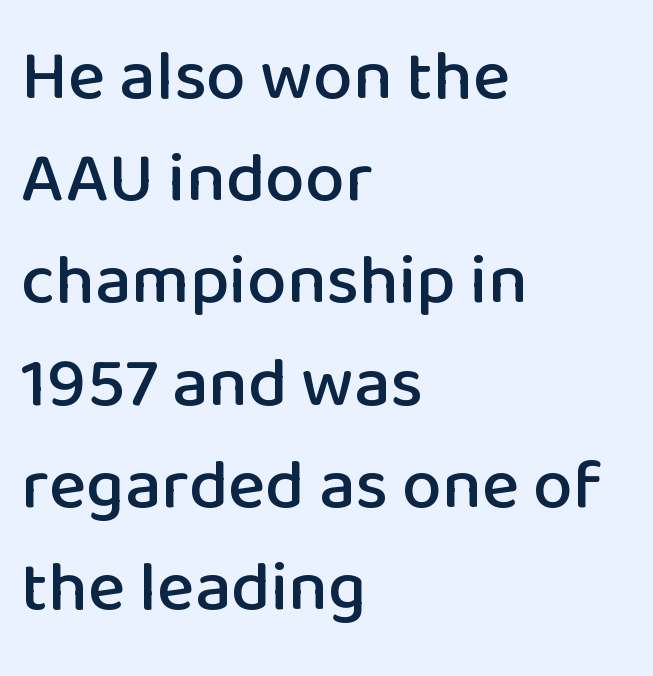
The image shows 71 px sans-serif type, upright; set left-aligned, normal line spacing (1.44x), normal letter spacing, not underlined; low stroke contrast and a medium x-height.
